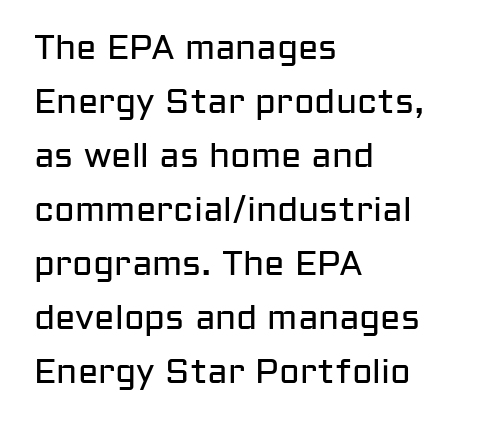
{"serif": "no", "italic": "no", "bold": "no", "weight": "regular", "width": "normal", "stroke_contrast": "low", "x_height": "medium", "monospaced": "no", "underline": "no", "align": "left", "line_spacing": "normal", "line_spacing_ratio": 1.59, "letter_spacing": "normal", "letter_spacing_em": 0.0, "glyph_px": 34}
